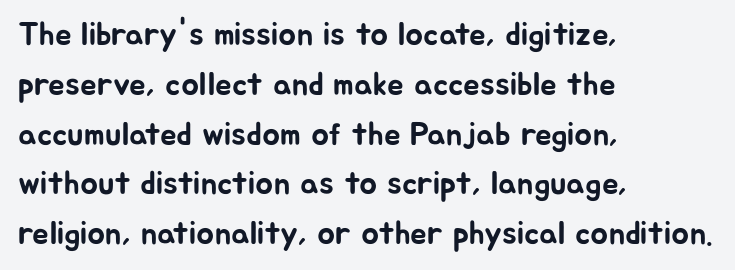
{"serif": "no", "italic": "no", "width": "normal", "stroke_contrast": "low", "x_height": "medium", "monospaced": "no", "underline": "no", "align": "left", "line_spacing": "normal", "line_spacing_ratio": 1.51, "letter_spacing": "normal", "letter_spacing_em": 0.0, "glyph_px": 33}
